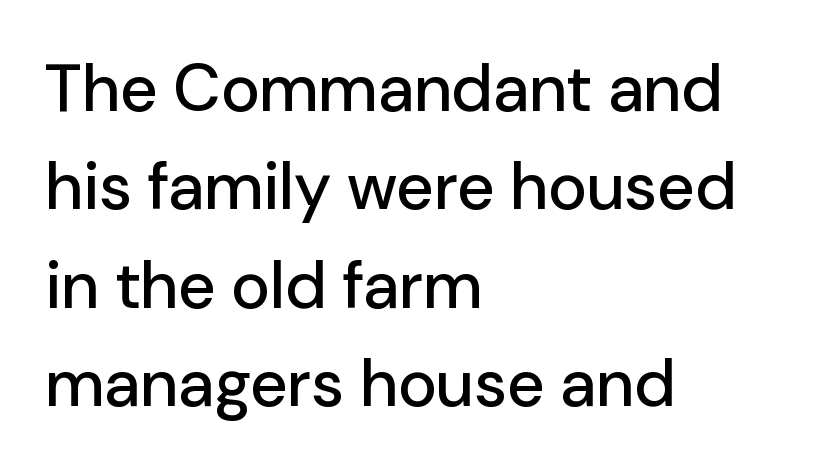
The image shows 66 px sans-serif type, upright; set left-aligned, normal line spacing (1.49x), normal letter spacing, not underlined; low stroke contrast and a medium x-height.
